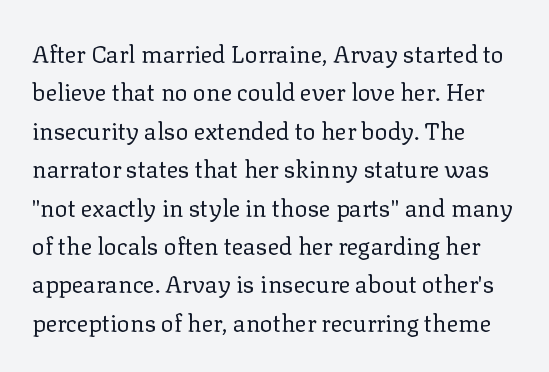
Plain, unruled lines of type. No heavy texture on the line: the type isn't bold. Look at the tracking — it's just the regular setting, nothing added. The axis of the letterforms is exactly vertical. The rows are spaced the way most documents space them.
